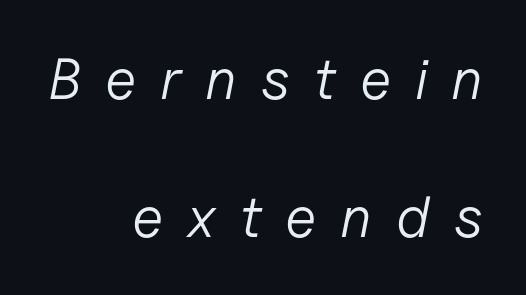
Q: Is the text bold? A: No.
Q: Is the text italic (slanted)? A: Yes, it leans right by about 11 degrees.
Q: Is the text underlined? A: No.
Q: How is the paragraph aligned? A: Right-aligned.
Q: Is the spacing between letters normal or unusually wide? A: Unusually wide.
Q: Is the spacing between lines tight, normal or loose? A: Loose.
Q: Width (condensed, normal, or wide)? A: Normal.
Q: Stroke contrast? A: Low.
Q: x-height? A: Medium.
Q: Monospaced? A: No.
